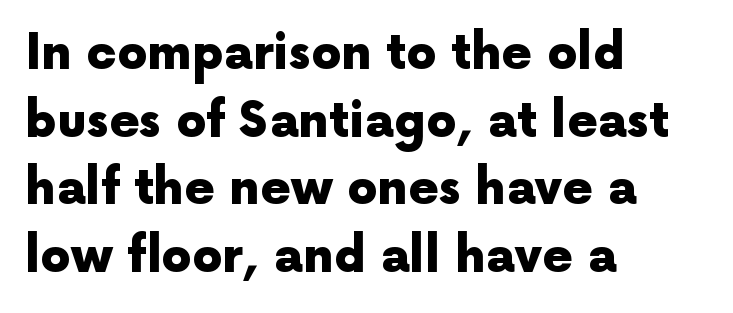
Q: Is the text bold? A: Yes.
Q: Is the text italic (slanted)? A: No, it is upright.
Q: Is the typeface a serif or a sans-serif typeface? A: Sans-serif.
Q: Is the text underlined? A: No.
Q: How is the paragraph aligned? A: Left-aligned.
Q: Is the spacing between letters normal or unusually wide? A: Normal.
Q: Is the spacing between lines tight, normal or loose? A: Normal.
Q: Width (condensed, normal, or wide)? A: Normal.
Q: x-height? A: Medium.
Q: Monospaced? A: No.
